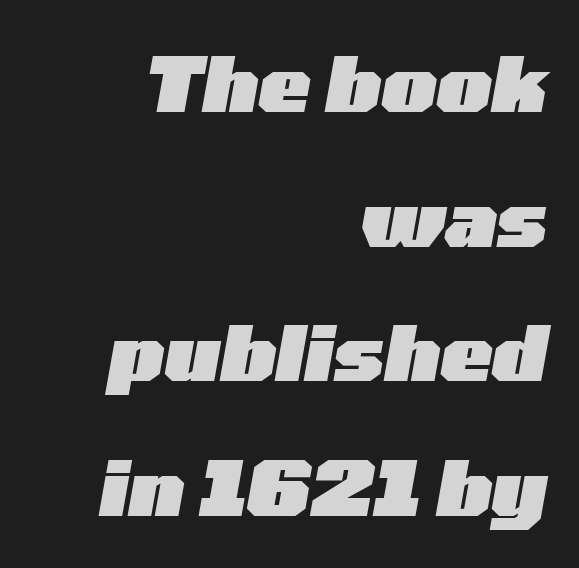
Q: Is the text bold? A: Yes.
Q: Is the text italic (slanted)? A: Yes, it leans right by about 10 degrees.
Q: Is the text underlined? A: No.
Q: How is the paragraph aligned? A: Right-aligned.
Q: Is the spacing between letters normal or unusually wide? A: Normal.
Q: Width (condensed, normal, or wide)? A: Wide.
Q: Stroke contrast? A: Low.
Q: x-height? A: Medium.
Q: Monospaced? A: No.
